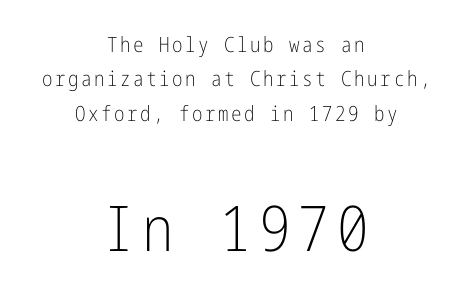
{"serif": "no", "italic": "no", "bold": "no", "weight": "light", "width": "condensed", "stroke_contrast": "low", "x_height": "medium", "underline": "no", "align": "center", "line_spacing": "normal", "line_spacing_ratio": 1.64, "larger_block": "second", "size_ratio": 3.0, "glyph_px": 63}
